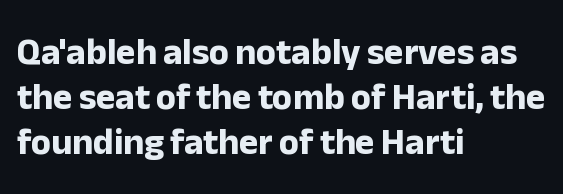
Note the varied advance widths — an 'i' is clearly narrower than an 'm'. Tall strokes in this sample are plumb rather than angled. The face used here is rendered with its standard letterfit. Which margin do the lines hug? The left one — the right edge is uneven. Each letter's strokes conclude bluntly, with no projecting serifs. Descender tails drop into unmarked territory.
